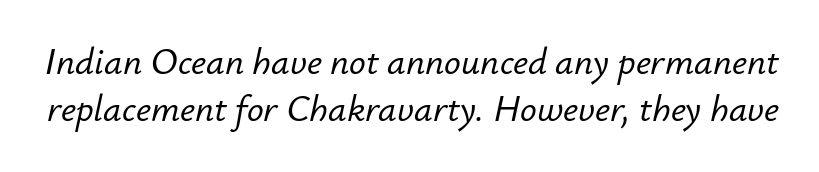
{"italic": "yes", "lean": "right", "slant_degrees": 12, "width": "normal", "stroke_contrast": "low", "x_height": "small", "monospaced": "no", "underline": "no", "line_spacing": "normal", "line_spacing_ratio": 1.27, "letter_spacing": "normal", "letter_spacing_em": 0.0, "glyph_px": 37}
